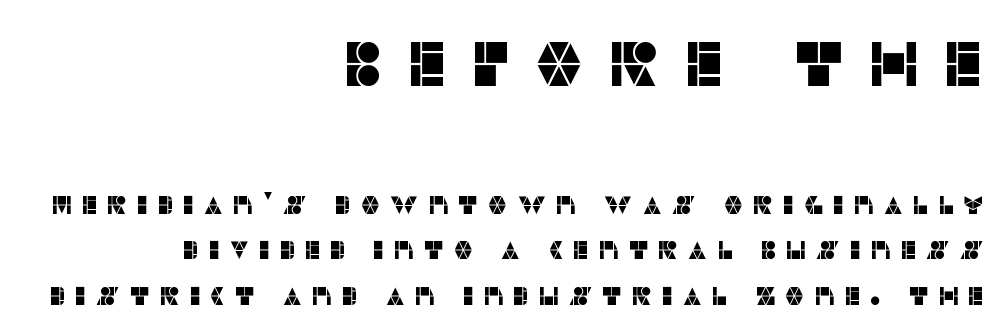
In this sample the first text group is rendered at the bigger scale. Varying glyph widths throughout — classic text-font behaviour. Rendered with straight, roman letterforms. The compositor pushed each line to the right boundary.
